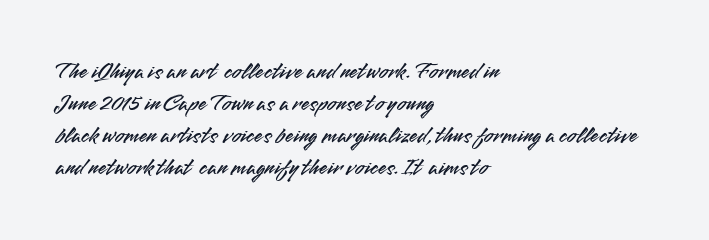
Q: Is the text italic (slanted)? A: Yes.
Q: Is the text underlined? A: No.
Q: How is the paragraph aligned? A: Left-aligned.
Q: Is the spacing between letters normal or unusually wide? A: Normal.
Q: Is the spacing between lines tight, normal or loose? A: Normal.
